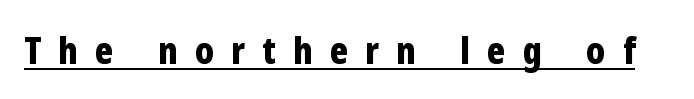
{"serif": "no", "italic": "no", "bold": "yes", "weight": "bold", "width": "condensed", "stroke_contrast": "low", "x_height": "medium", "monospaced": "no", "underline": "yes", "letter_spacing": "wide", "letter_spacing_em": 0.47, "glyph_px": 37}
